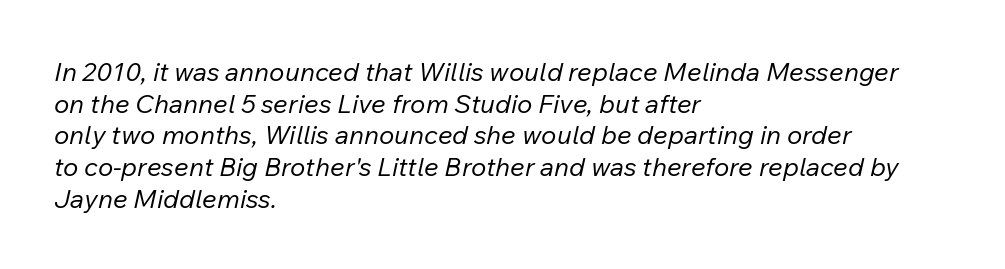
No letter is thick-stroked: the sample isn't bold. The passage shown has conventional tracking throughout. Check under the words: just untouched page. Style check: oblique. One-word summary of the alignment: left.
